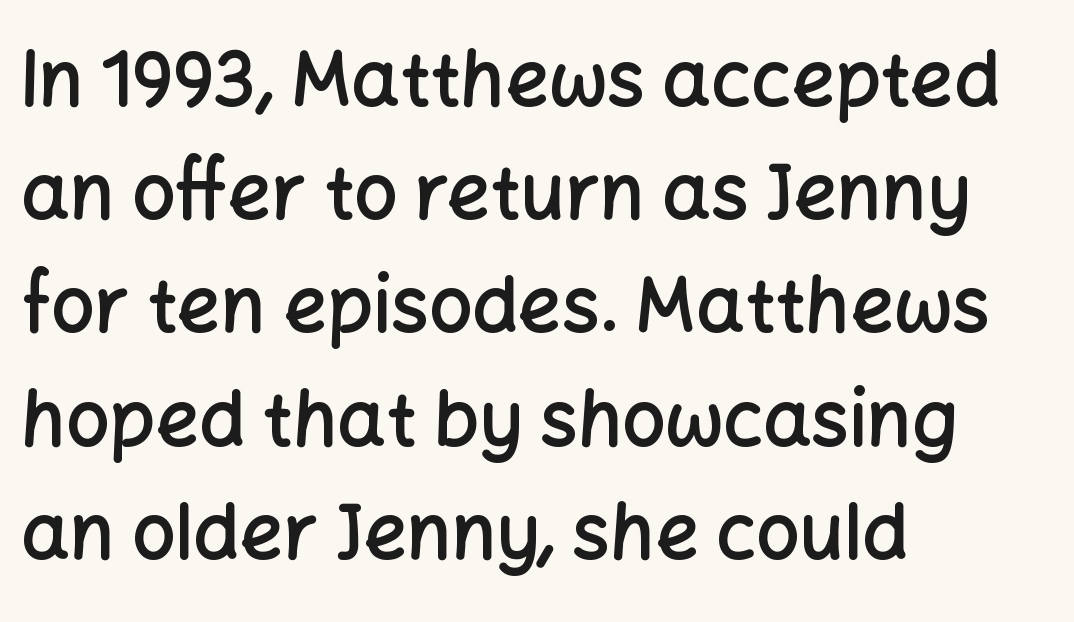
The image shows 76 px semibold sans-serif type, upright; set left-aligned, normal line spacing (1.49x), normal letter spacing, not underlined; low stroke contrast and a medium x-height.
